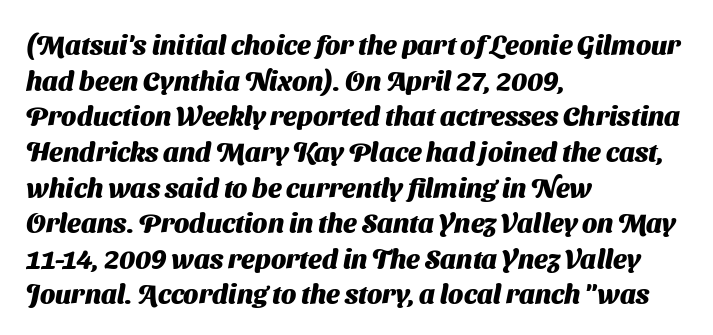
How would I describe the line gaps? Plain and ordinary. Casual observation: everything's shoved over to the left. The words here are not underlined. Students, note that the glyphs here touch the page at normal intervals. Strong, thick strokes mark this as bold type.
